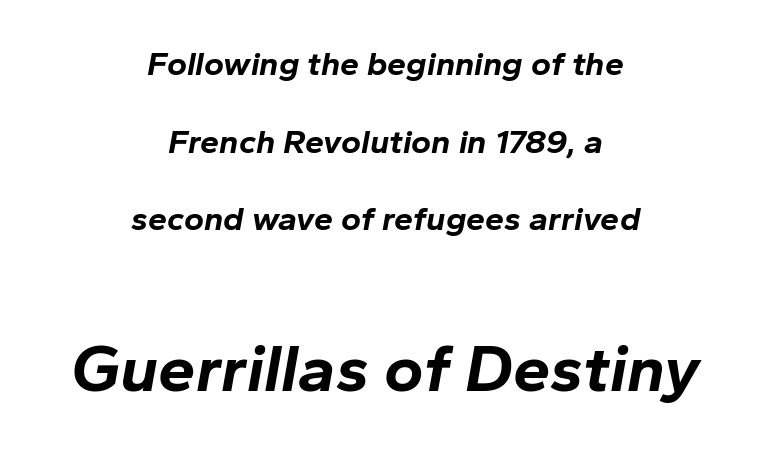
Q: Is the text bold? A: Yes.
Q: Is the text italic (slanted)? A: Yes, it leans right by about 10 degrees.
Q: Is the text underlined? A: No.
Q: How is the paragraph aligned? A: Centered.
Q: Is the spacing between letters normal or unusually wide? A: Normal.
Q: Is the spacing between lines tight, normal or loose? A: Loose.
Q: Which block of text is set in a larger size, the first (top) or the second (bottom)? A: The second (bottom) one.
Q: Width (condensed, normal, or wide)? A: Normal.
Q: Stroke contrast? A: Low.
Q: x-height? A: Medium.
Q: Monospaced? A: No.
